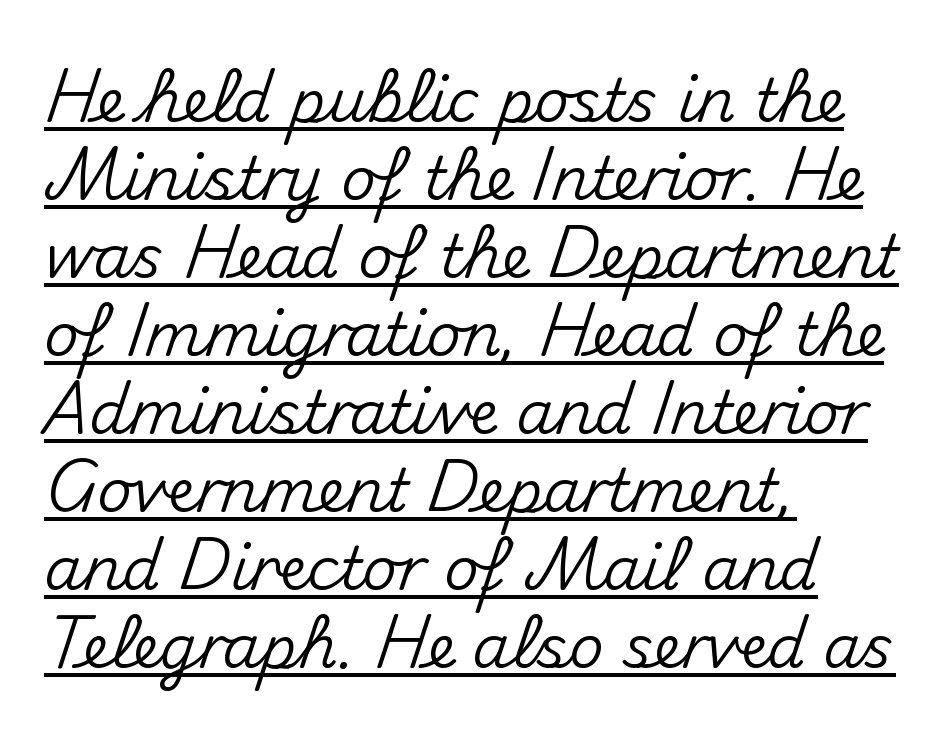
Q: Is the text italic (slanted)? A: Yes.
Q: Is the typeface a serif or a sans-serif typeface? A: Sans-serif.
Q: Is the text underlined? A: Yes.
Q: How is the paragraph aligned? A: Left-aligned.
Q: Is the spacing between letters normal or unusually wide? A: Normal.
Q: Is the spacing between lines tight, normal or loose? A: Normal.
Q: Width (condensed, normal, or wide)? A: Normal.
Q: Stroke contrast? A: Medium.
Q: x-height? A: Small.
Q: Monospaced? A: No.
